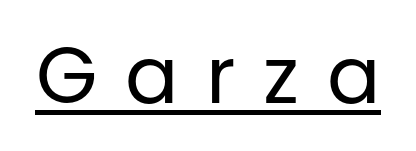
The image shows 79 px regular-weight sans-serif type, upright; set unusually wide letter spacing (+0.35 em), underlined; low stroke contrast and a large x-height.
